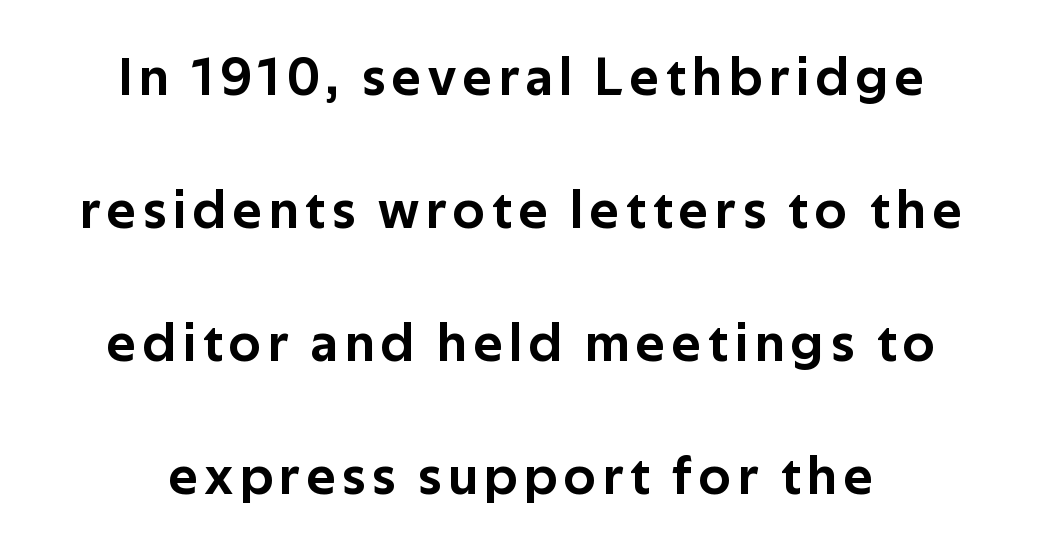
Q: Is the text italic (slanted)? A: No, it is upright.
Q: Is the typeface a serif or a sans-serif typeface? A: Sans-serif.
Q: Is the text underlined? A: No.
Q: Is the spacing between lines tight, normal or loose? A: Loose.
Q: Width (condensed, normal, or wide)? A: Normal.
Q: Stroke contrast? A: Low.
Q: x-height? A: Medium.
Q: Monospaced? A: No.
